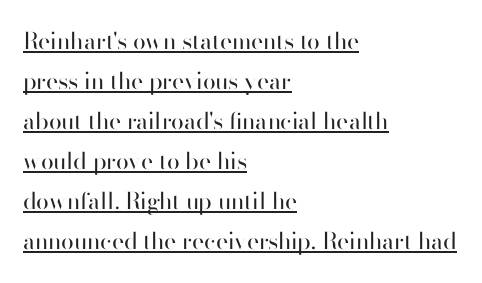
{"italic": "no", "bold": "no", "underline": "yes", "align": "left", "line_spacing_ratio": 1.74, "letter_spacing": "normal", "letter_spacing_em": 0.0, "glyph_px": 23}
